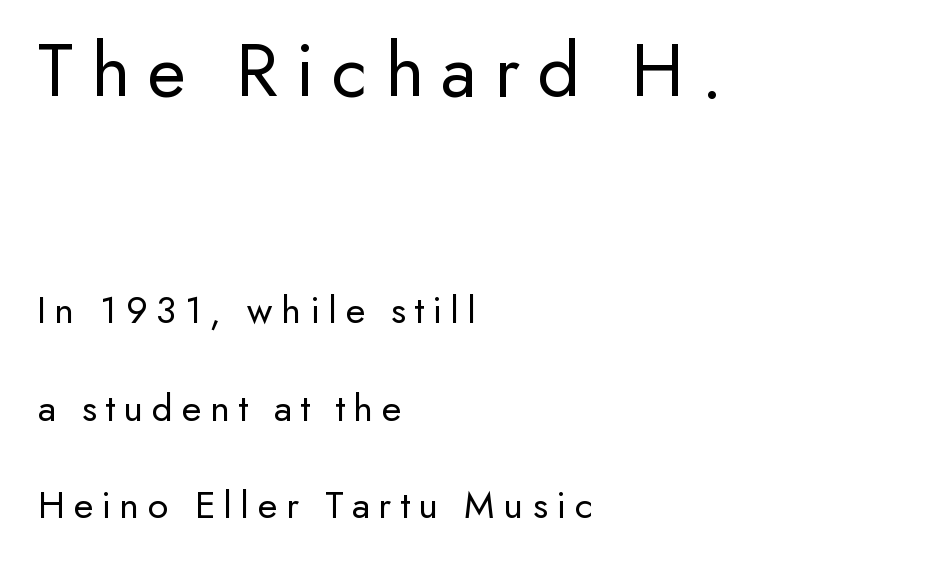
The image shows 79 px regular-weight sans-serif type, upright; set left-aligned, loose line spacing (2.44x), unusually wide letter spacing (+0.22 em), not underlined; the first (top) block is 1.98x larger; low stroke contrast and a small x-height.
